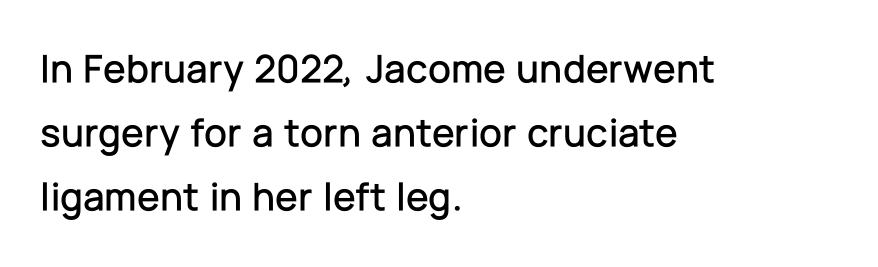
{"serif": "no", "italic": "no", "width": "normal", "stroke_contrast": "low", "x_height": "medium", "monospaced": "no", "underline": "no", "align": "left", "line_spacing": "normal", "line_spacing_ratio": 1.56, "letter_spacing": "normal", "letter_spacing_em": 0.0, "glyph_px": 41}
